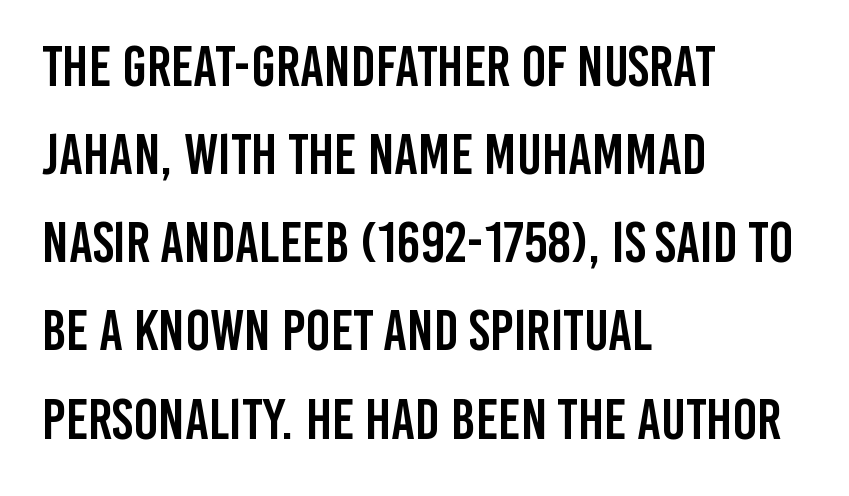
The setting favours the left margin, as ordinary paragraphs usually do. Classification — sans serif. Just letters on the line, the space beneath them empty. The line texture is even and compact thanks to regular tracking.
